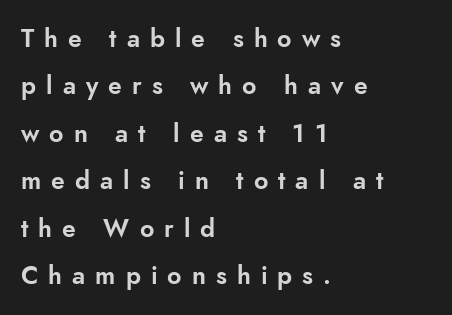
Q: Is the text italic (slanted)? A: No, it is upright.
Q: Is the text underlined? A: No.
Q: How is the paragraph aligned? A: Left-aligned.
Q: Is the spacing between letters normal or unusually wide? A: Unusually wide.
Q: Is the spacing between lines tight, normal or loose? A: Loose.
